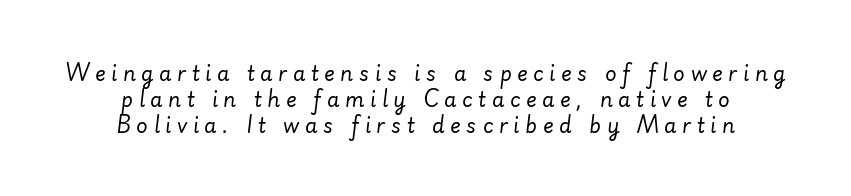
One-word summary of the alignment: center. The gap between lines stays unmarked. The lettering tilts uniformly, giving the passage an italic look. Summary of weight: not heavy and not bold. These lines sit exactly where default settings would place them. Is the letter spacing exaggerated? Yes — the characters are pushed far apart.
